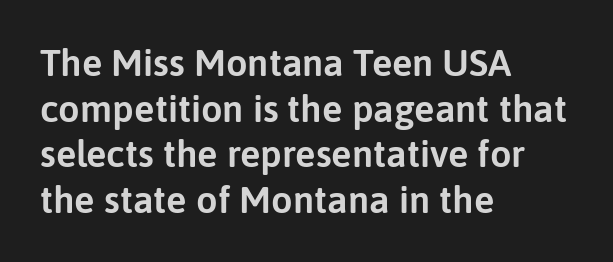
The image shows 38 px sans-serif type, upright; set left-aligned, line spacing 1.2x, normal letter spacing, not underlined; low stroke contrast and a medium x-height.
